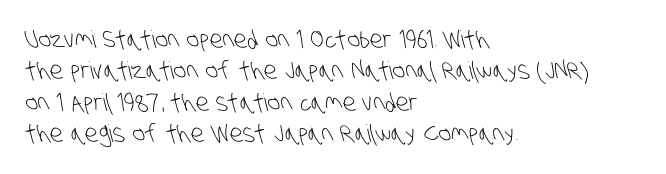
The space between consecutive lines is moderate. Letters have the restrained weight of plain body copy at most. Caption: multi-line text, flush left, ragged right. You could call the tracking neutral — neither tight nor loose. The space directly below the letters is spotless.
